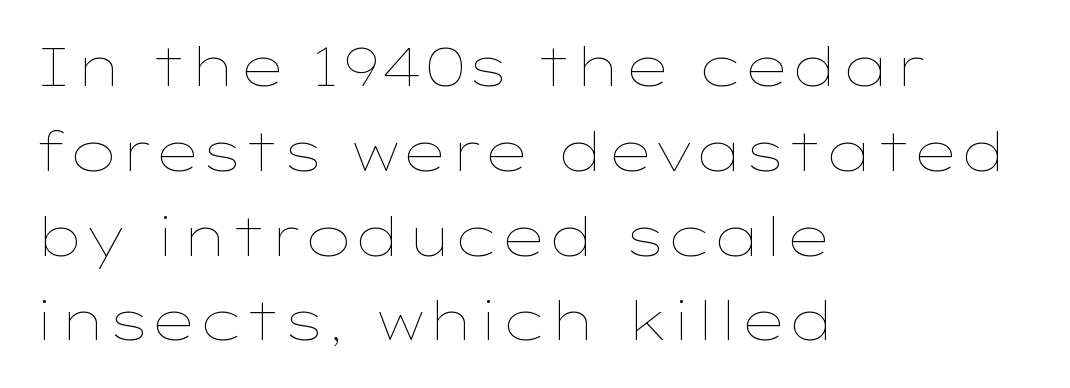
These lines sit exactly where default settings would place them. Between one letter and the next there's only the usual sliver of space. Do the characters align in a grid? No, the font is proportional. Honestly, there is no underline to notice here at all. Stroke mass is kept to a normal reading level or below.
